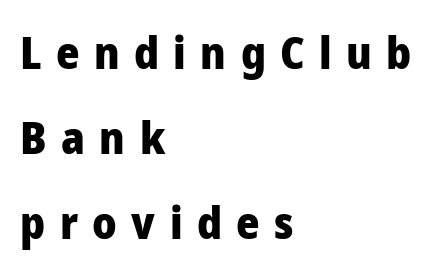
{"serif": "no", "italic": "no", "bold": "yes", "weight": "heavy", "width": "normal", "stroke_contrast": "low", "x_height": "medium", "monospaced": "no", "underline": "no", "align": "left", "line_spacing_ratio": 1.89, "letter_spacing": "wide", "letter_spacing_em": 0.32, "glyph_px": 45}
